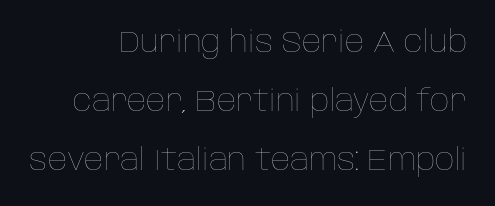
{"italic": "no", "bold": "no", "weight": "thin", "width": "normal", "stroke_contrast": "low", "x_height": "large", "monospaced": "no", "underline": "no", "align": "right", "line_spacing": "loose", "line_spacing_ratio": 1.96, "letter_spacing": "normal", "letter_spacing_em": 0.0, "glyph_px": 30}
